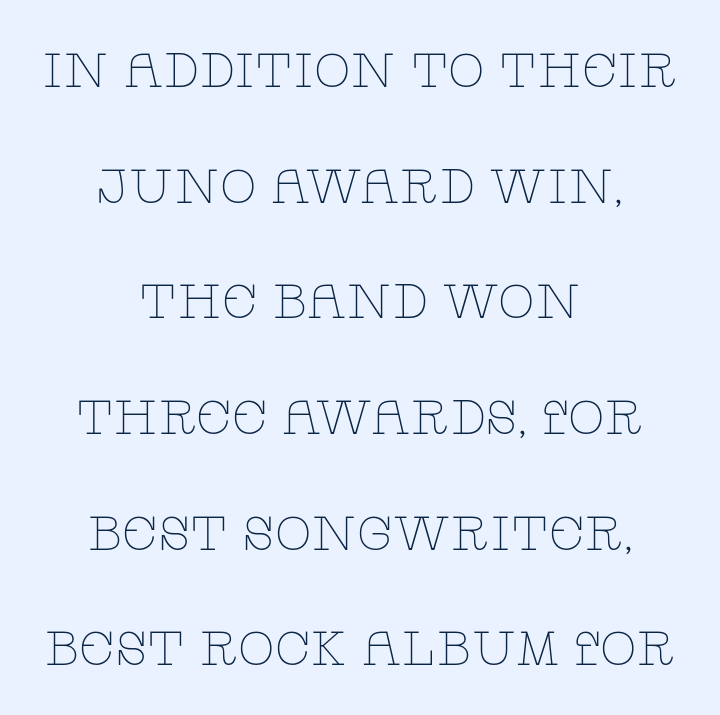
Q: Is the text bold? A: No.
Q: Is the text italic (slanted)? A: No, it is upright.
Q: Is the typeface a serif or a sans-serif typeface? A: Serif.
Q: Is the text underlined? A: No.
Q: How is the paragraph aligned? A: Centered.
Q: Is the spacing between letters normal or unusually wide? A: Normal.
Q: Is the spacing between lines tight, normal or loose? A: Loose.
Q: Width (condensed, normal, or wide)? A: Wide.
Q: Stroke contrast? A: Low.
Q: x-height? A: Large.
Q: Monospaced? A: No.
